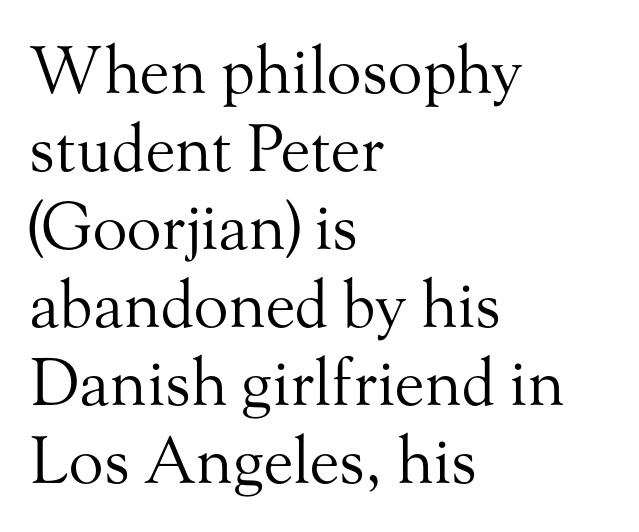
The image shows 64 px regular-weight serif type, upright; set left-aligned, line spacing 1.22x, normal letter spacing, not underlined; medium stroke contrast and a small x-height.
